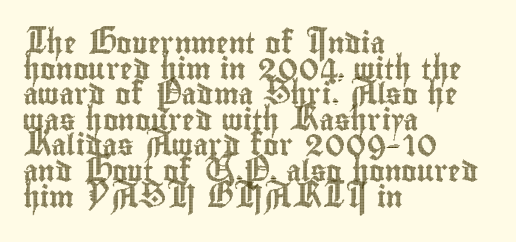
Q: Is the text italic (slanted)? A: No, it is upright.
Q: Is the text underlined? A: No.
Q: How is the paragraph aligned? A: Left-aligned.
Q: Is the spacing between letters normal or unusually wide? A: Normal.
